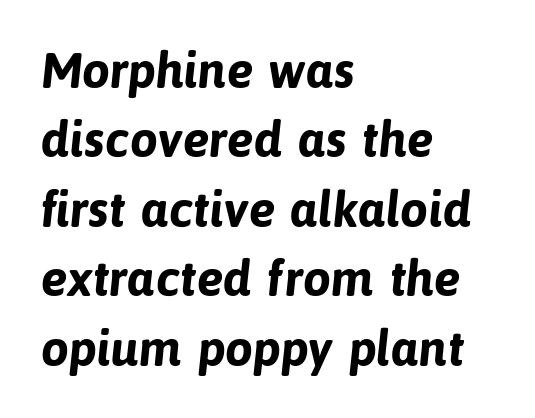
The rendering uses natural spacing where letterforms have individual widths. The block of text has a typical density, with ordinary space between rows. Every letter is thick-stroked: bold, no question. The compositor pushed each line to the left boundary.
